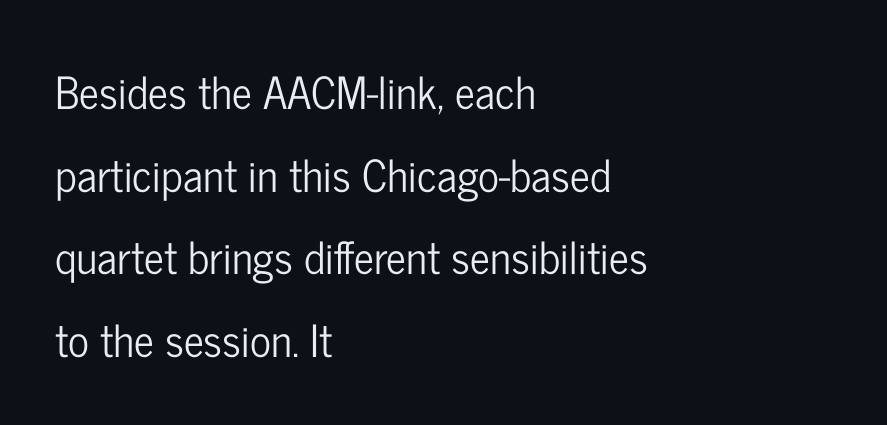
Q: Is the text italic (slanted)? A: No, it is upright.
Q: Is the typeface a serif or a sans-serif typeface? A: Sans-serif.
Q: Is the text underlined? A: No.
Q: How is the paragraph aligned? A: Left-aligned.
Q: Is the spacing between letters normal or unusually wide? A: Normal.
Q: Width (condensed, normal, or wide)? A: Condensed.
Q: Stroke contrast? A: Low.
Q: x-height? A: Medium.
Q: Monospaced? A: No.
